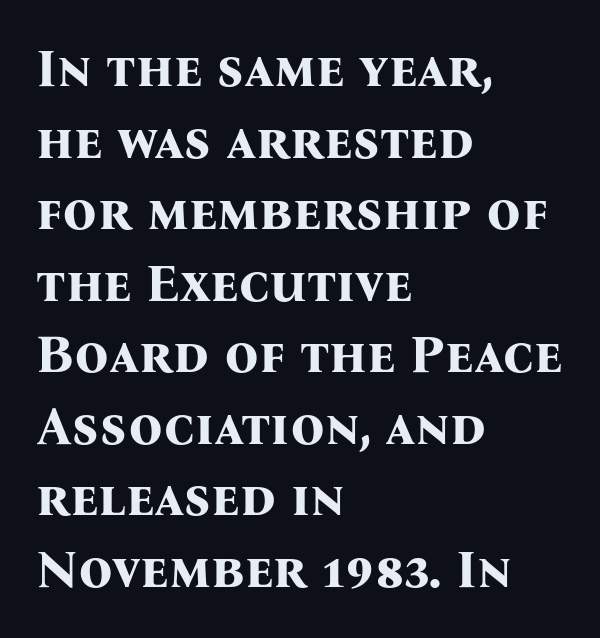
{"serif": "yes", "italic": "no", "bold": "yes", "weight": "bold", "width": "normal", "stroke_contrast": "medium", "x_height": "medium", "monospaced": "no", "underline": "no", "align": "left", "line_spacing": "normal", "line_spacing_ratio": 1.35, "letter_spacing": "normal", "letter_spacing_em": 0.0, "glyph_px": 53}
